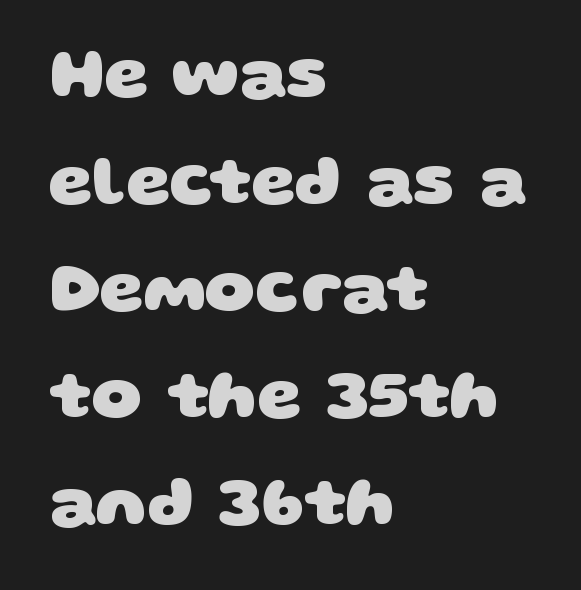
The image shows 70 px heavy, wide sans-serif type; set left-aligned, normal line spacing (1.53x), normal letter spacing, not underlined; low stroke contrast and a large x-height.
